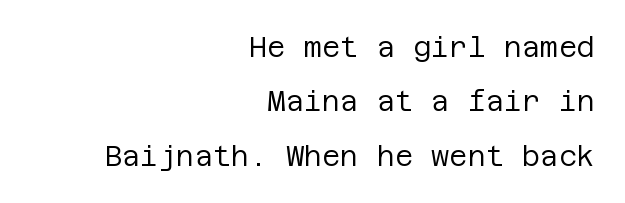
The image shows 28 px regular-weight sans-serif type, upright; set right-aligned, loose line spacing (1.94x), normal letter spacing, not underlined; low stroke contrast and a large x-height.
